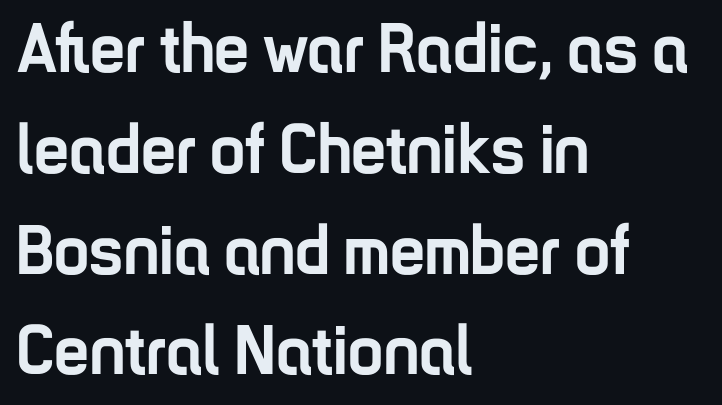
Q: Is the text bold? A: Yes.
Q: Is the text italic (slanted)? A: No, it is upright.
Q: Is the typeface a serif or a sans-serif typeface? A: Sans-serif.
Q: Is the text underlined? A: No.
Q: How is the paragraph aligned? A: Left-aligned.
Q: Is the spacing between letters normal or unusually wide? A: Normal.
Q: Is the spacing between lines tight, normal or loose? A: Normal.
Q: Width (condensed, normal, or wide)? A: Condensed.
Q: Stroke contrast? A: Low.
Q: x-height? A: Medium.
Q: Monospaced? A: No.
